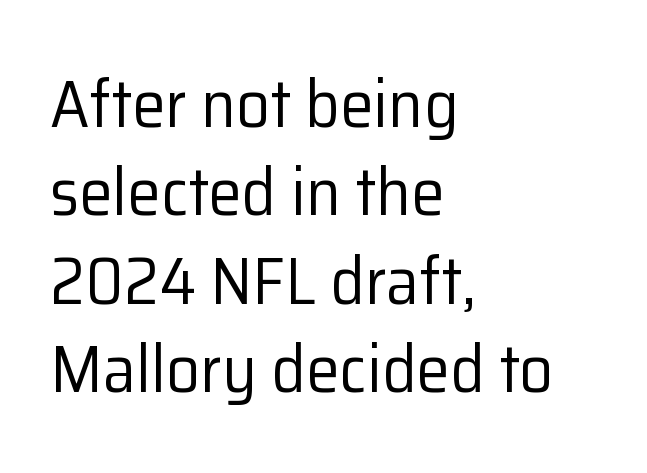
Characters follow at the spacing the type designer built in. Type style note: lacks serifs. Each stroke keeps to a modest, everyday thickness or less. The designer left line spacing at the default. Underlining? Definitely not there.
